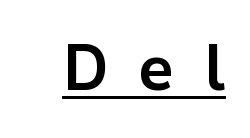
The strokes are fattened all the way to bold. The face used here is proportionally spaced, like ordinary book or web type. Beneath each row of characters lies a ruled line. Is there any slant? The stems are plumb. The passage shown has open, widely tracked lettering throughout. A sans-serif font was chosen for this passage.
